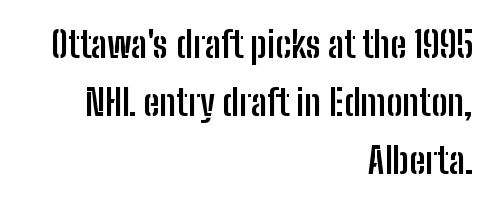
I'd describe the lettering as bold — thick and assertive. The horizontal fit of the characters is conventional and even. Nope, not italic — everything's standing straight. Anything drawn beneath the words? Only blank space. This block has exactly the height ordinary leading produces.
